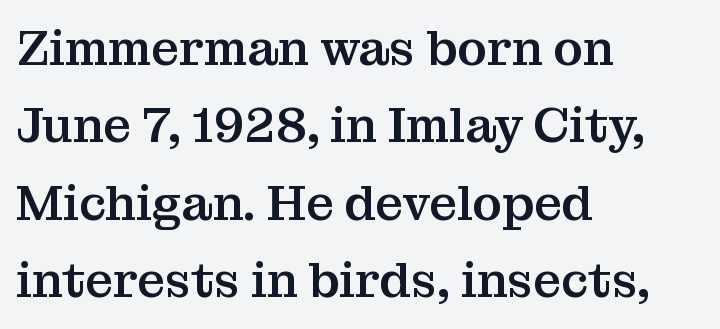
Q: Is the text italic (slanted)? A: No, it is upright.
Q: Is the typeface a serif or a sans-serif typeface? A: Serif.
Q: Is the text underlined? A: No.
Q: How is the paragraph aligned? A: Left-aligned.
Q: Is the spacing between letters normal or unusually wide? A: Normal.
Q: Is the spacing between lines tight, normal or loose? A: Normal.
Q: Width (condensed, normal, or wide)? A: Normal.
Q: Stroke contrast? A: Medium.
Q: x-height? A: Medium.
Q: Monospaced? A: No.
